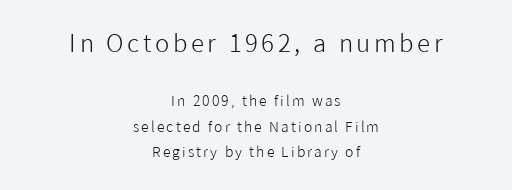
Quick note: not italic, upright. Descenders are the only things crossing below the line. Horizontal alignment here is central, giving a formal, balanced look. Bigger letters appear in the top chunk; the bottom chunk is reduced. Counters stay open thanks to moderate or lighter strokes.
